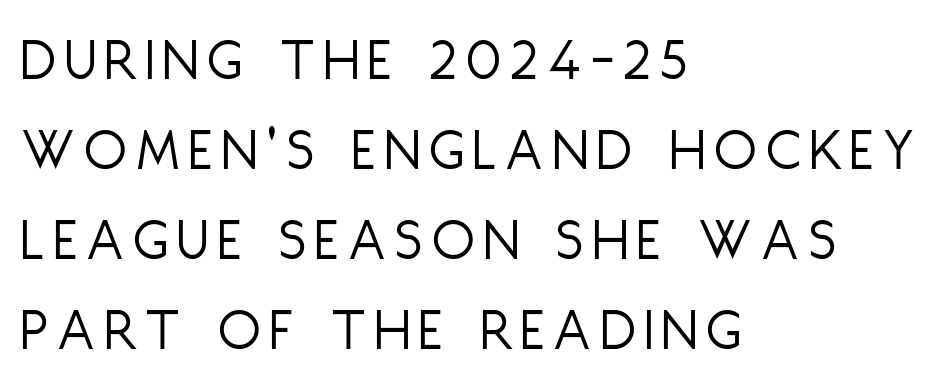
The image shows 62 px light, condensed sans-serif type, upright; set left-aligned, normal line spacing (1.45x), not underlined; low stroke contrast and a large x-height.
